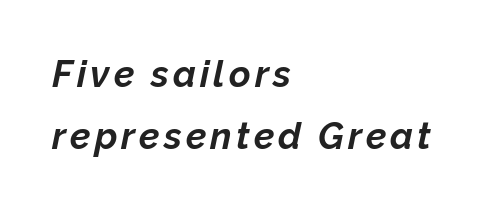
The image shows 37 px bold type, italic (leaning right); set left-aligned, normal line spacing (1.67x), not underlined; low stroke contrast and a medium x-height.
